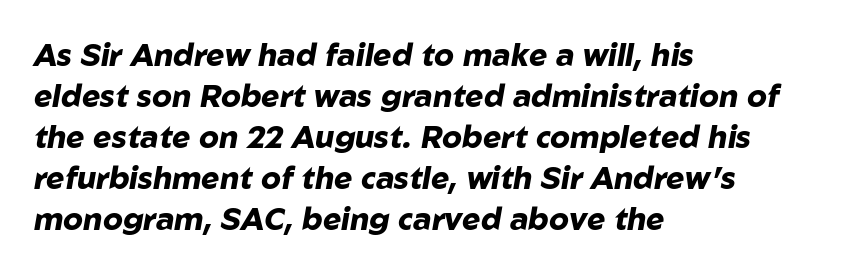
The image shows 31 px heavy type, italic (leaning right); set left-aligned, normal line spacing (1.32x), normal letter spacing, not underlined; low stroke contrast and a medium x-height.
